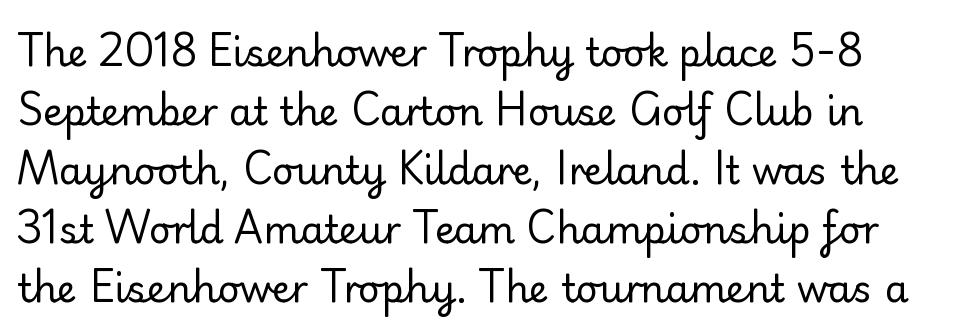
The image shows 38 px regular-weight sans-serif type, upright; set normal line spacing (1.55x), normal letter spacing, not underlined; low stroke contrast and a small x-height.
